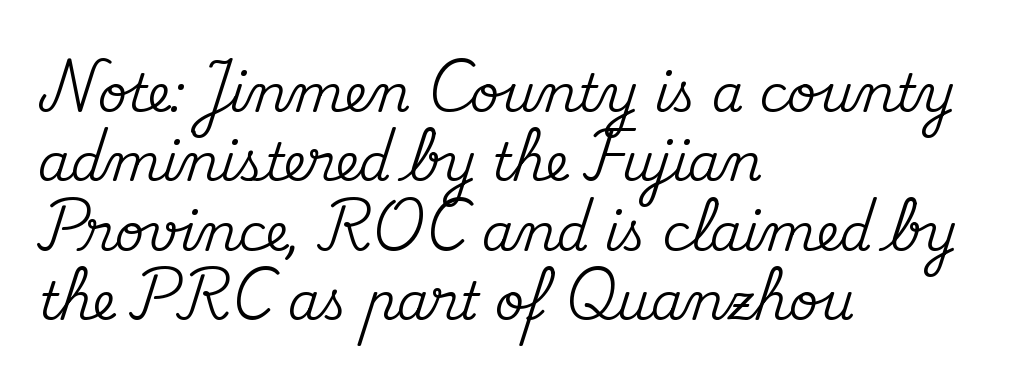
{"serif": "yes", "width": "normal", "stroke_contrast": "medium", "x_height": "small", "monospaced": "no", "underline": "no", "align": "left", "line_spacing": "normal", "line_spacing_ratio": 1.36, "letter_spacing": "normal", "letter_spacing_em": 0.0, "glyph_px": 51}
